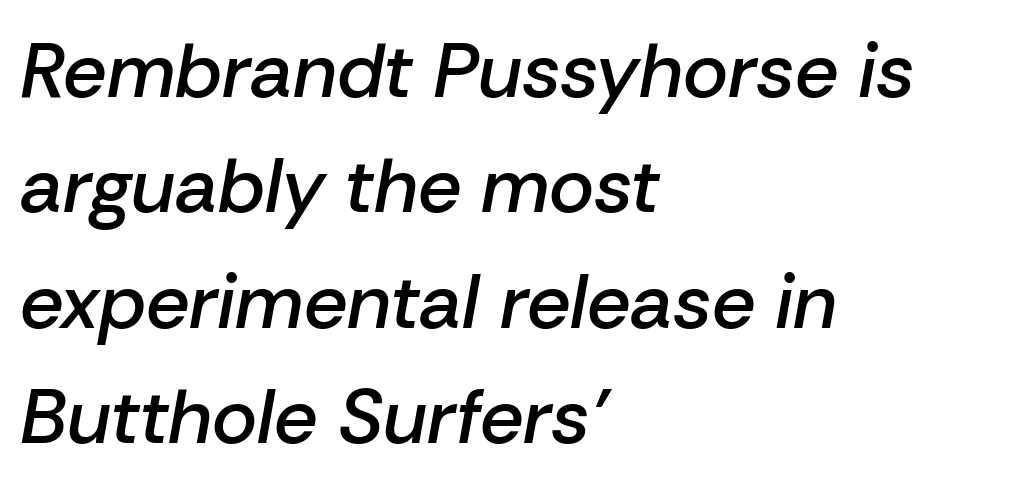
Q: Is the text bold? A: Semi-bold.
Q: Is the text italic (slanted)? A: Yes, it leans right by about 10 degrees.
Q: Is the text underlined? A: No.
Q: How is the paragraph aligned? A: Left-aligned.
Q: Is the spacing between letters normal or unusually wide? A: Normal.
Q: Is the spacing between lines tight, normal or loose? A: Normal.
Q: Width (condensed, normal, or wide)? A: Normal.
Q: Stroke contrast? A: Low.
Q: x-height? A: Medium.
Q: Monospaced? A: No.
